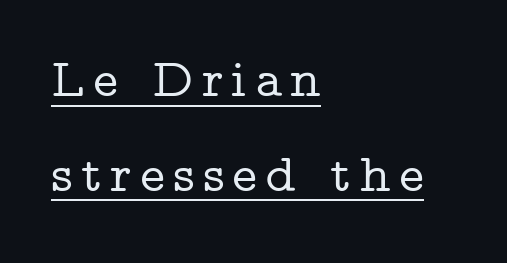
{"serif": "yes", "italic": "no", "width": "wide", "stroke_contrast": "low", "x_height": "medium", "monospaced": "no", "underline": "yes", "align": "left", "line_spacing_ratio": 1.79, "glyph_px": 53}
